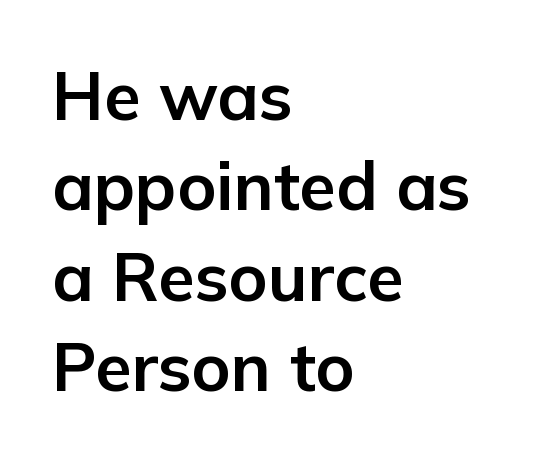
The image shows 67 px bold sans-serif type, upright; set left-aligned, normal line spacing (1.35x), normal letter spacing, not underlined; low stroke contrast and a medium x-height.
